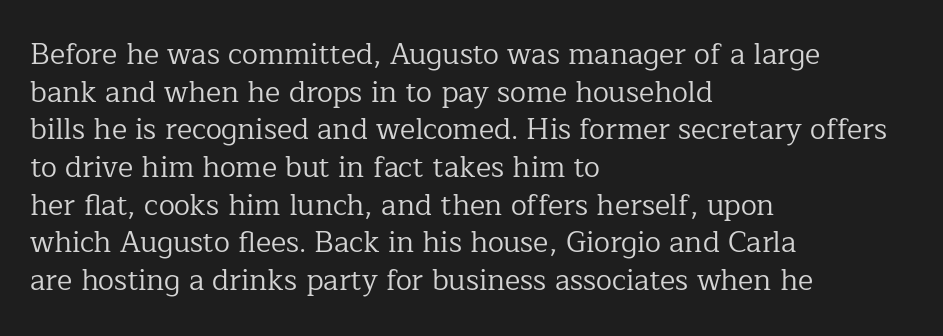
Every row of glyphs begins at an identical x-position on the left. Note the varied advance widths — an 'i' is clearly narrower than an 'm'. The lines sit at an ordinary, default distance from one another. Classification — serif. Think standard paragraph weight, or any step lighter than that.
